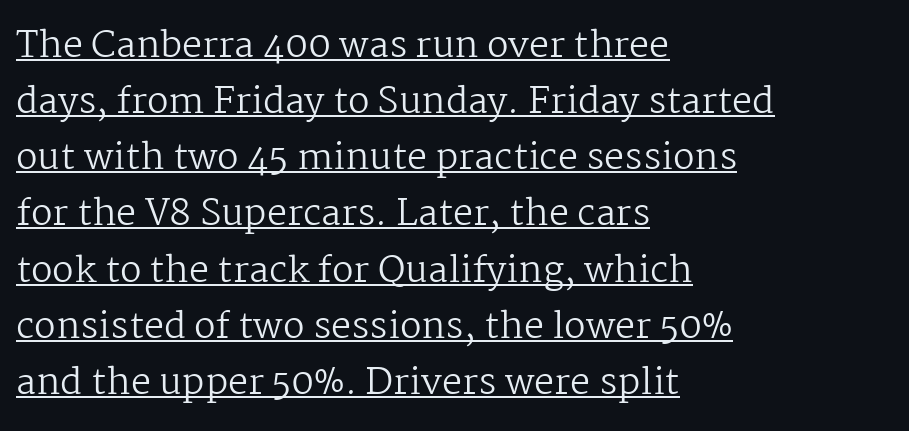
The image shows 36 px regular-weight serif type, upright; set left-aligned, normal line spacing (1.56x), normal letter spacing, underlined; medium stroke contrast and a medium x-height.
